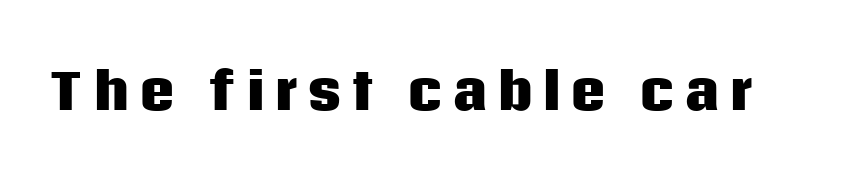
The image shows 49 px heavy sans-serif type, upright; set not underlined; low stroke contrast and a large x-height.
